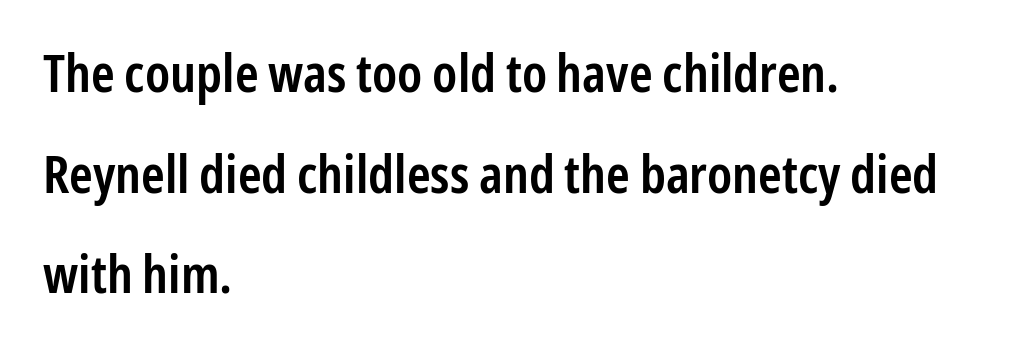
{"serif": "no", "italic": "no", "bold": "semi", "weight": "semibold", "width": "condensed", "stroke_contrast": "low", "x_height": "medium", "monospaced": "no", "underline": "no", "align": "left", "line_spacing": "loose", "line_spacing_ratio": 1.9, "letter_spacing": "normal", "letter_spacing_em": 0.0, "glyph_px": 53}
